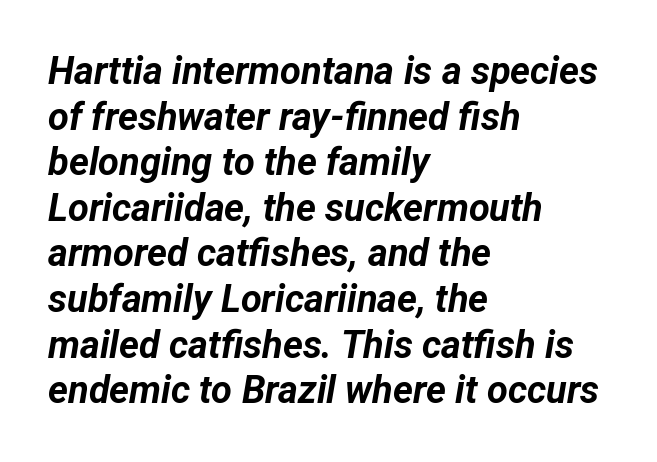
The image shows 38 px bold type, italic (leaning right); set left-aligned, line spacing 1.2x, normal letter spacing, not underlined; low stroke contrast and a medium x-height.
